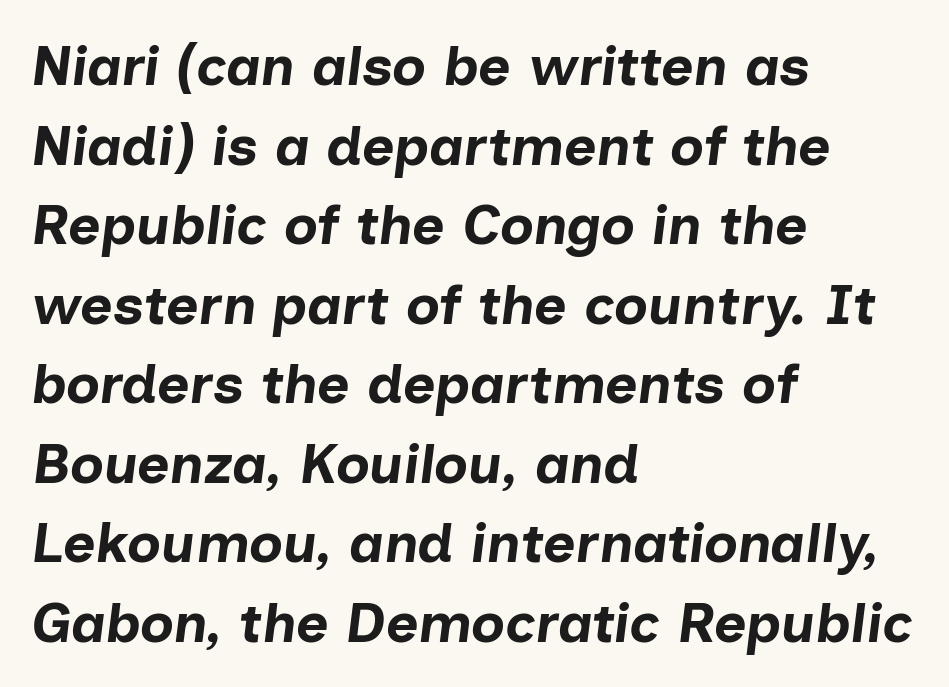
In CSS terms this would be text-align: left. Characters are canted at an angle relative to the baseline's perpendicular. Looks like regular typesetting: each glyph gets only the width it needs. How heavy is the stroke? Heavy — this is a bold. How would I describe the line gaps? Plain and ordinary. Honestly, the letter spacing is just normal — you wouldn't notice it.
